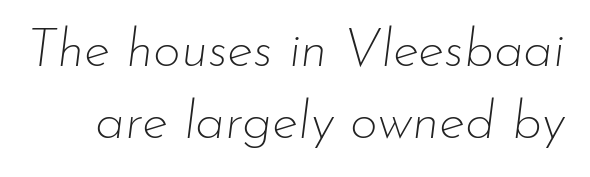
The image shows 54 px thin type, italic (leaning right); set normal line spacing (1.33x), normal letter spacing, not underlined; low stroke contrast and a small x-height.
